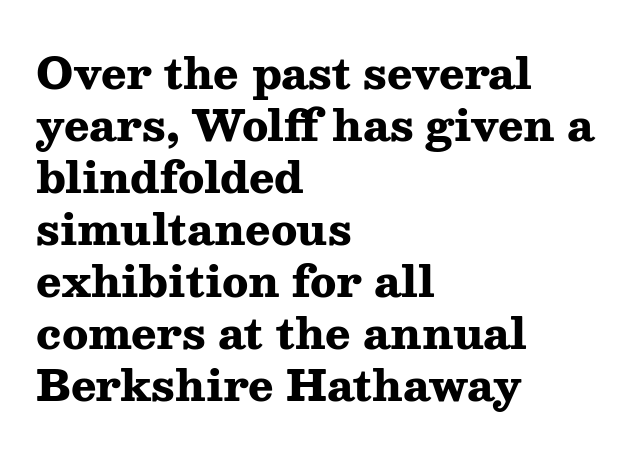
This rendering employs a face with finishing strokes, i.e., a serif. A clean baseline with only descenders dipping below it. A roman cut, with each character standing at attention. As a designer I'd log this as weight 700, bold.
